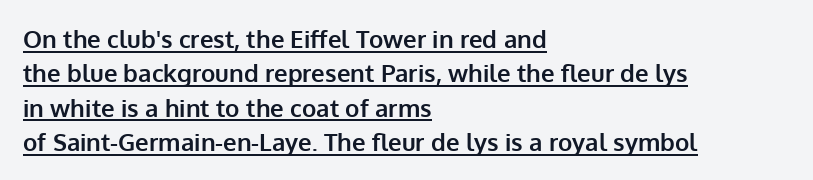
The image shows 24 px bold type, upright; set left-aligned, normal line spacing (1.43x), normal letter spacing, underlined.
